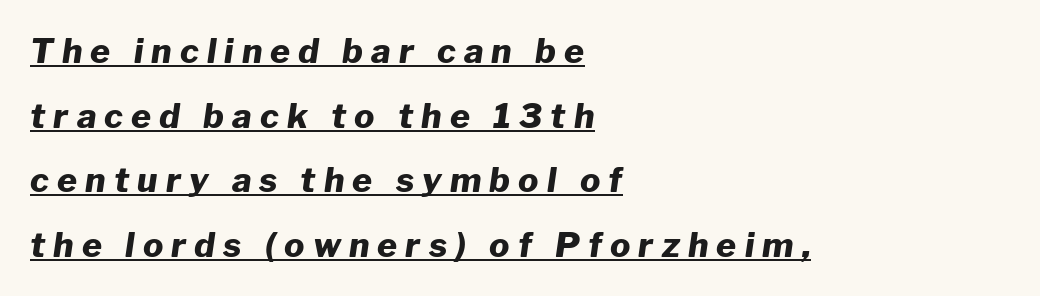
Weight: bold. There is plenty of visible air inserted between adjacent glyphs. A typesetter would call this proportional, since set widths differ per character. One glance says open: line gaps are wider than usual. The string is rendered with underlining switched on.
